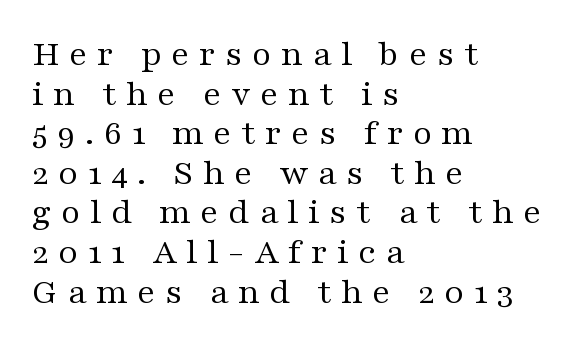
{"serif": "yes", "italic": "no", "bold": "no", "weight": "regular", "width": "wide", "stroke_contrast": "medium", "x_height": "medium", "monospaced": "no", "underline": "no", "align": "left", "line_spacing": "tight", "line_spacing_ratio": 1.07, "letter_spacing": "wide", "letter_spacing_em": 0.25, "glyph_px": 37}
